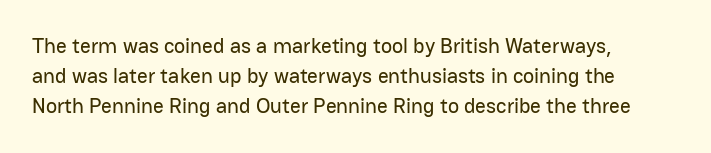
{"italic": "no", "underline": "no", "align": "left", "line_spacing": "normal", "line_spacing_ratio": 1.44, "letter_spacing": "normal", "letter_spacing_em": 0.0, "glyph_px": 21}
